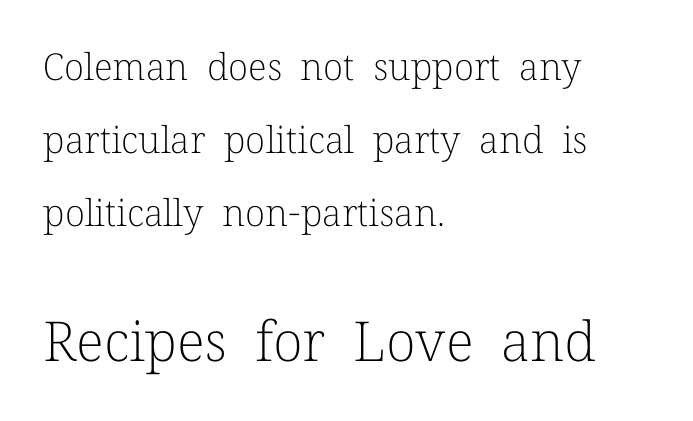
{"serif": "yes", "italic": "no", "bold": "no", "weight": "light", "width": "normal", "stroke_contrast": "low", "x_height": "medium", "monospaced": "no", "underline": "no", "align": "left", "line_spacing": "loose", "line_spacing_ratio": 1.97, "letter_spacing": "normal", "letter_spacing_em": 0.0, "larger_block": "second", "size_ratio": 1.49, "glyph_px": 55}
